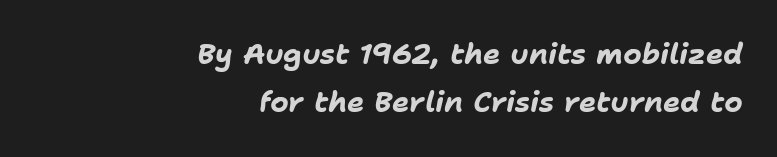
{"italic": "yes", "lean": "right", "slant_degrees": 11, "bold": "yes", "weight": "bold", "width": "normal", "stroke_contrast": "low", "x_height": "medium", "monospaced": "no", "underline": "no", "align": "right", "line_spacing": "normal", "line_spacing_ratio": 1.66, "letter_spacing": "normal", "letter_spacing_em": 0.0, "glyph_px": 29}
